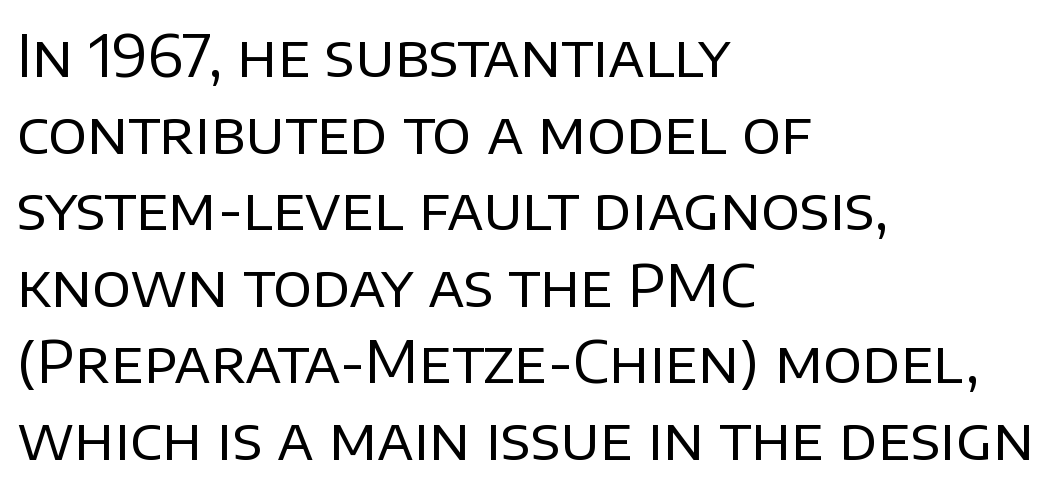
The image shows 58 px regular-weight sans-serif type, upright; set left-aligned, normal line spacing (1.32x), normal letter spacing, not underlined; low stroke contrast and a large x-height.
